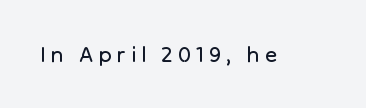
The image shows 22 px text type, upright; set unusually wide letter spacing (+0.24 em), not underlined.
